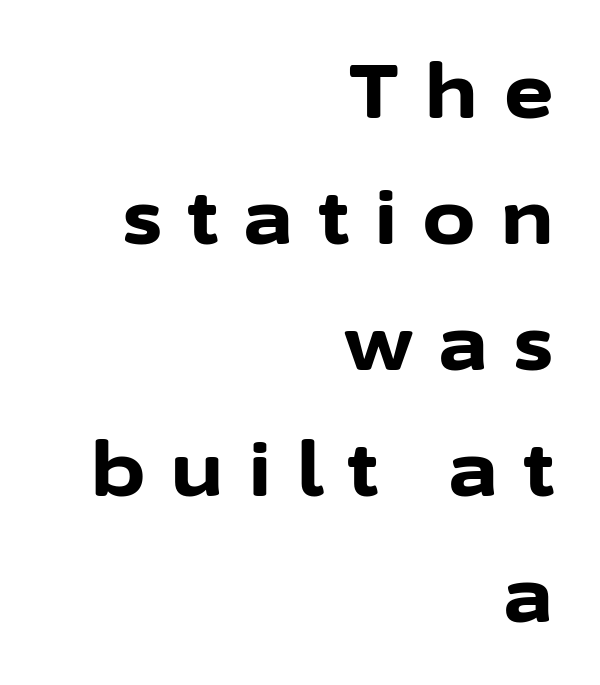
The compositor pushed each line to the right boundary. Bare-footed words on every line. Emphasis by weight is at full strength: bold. Stroke terminals: plain, sans-serif. Character widths vary here, with narrow letters taking less room than wide ones. Notice how the stems are strictly vertical — no italics here.
